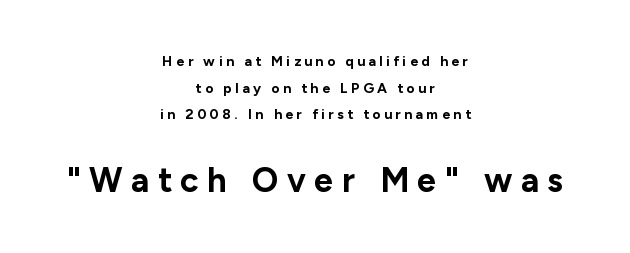
{"serif": "no", "italic": "no", "bold": "yes", "weight": "bold", "width": "normal", "stroke_contrast": "low", "x_height": "medium", "monospaced": "no", "underline": "no", "align": "center", "line_spacing": "loose", "line_spacing_ratio": 1.9, "letter_spacing": "wide", "letter_spacing_em": 0.25, "larger_block": "second", "size_ratio": 2.43, "glyph_px": 34}
